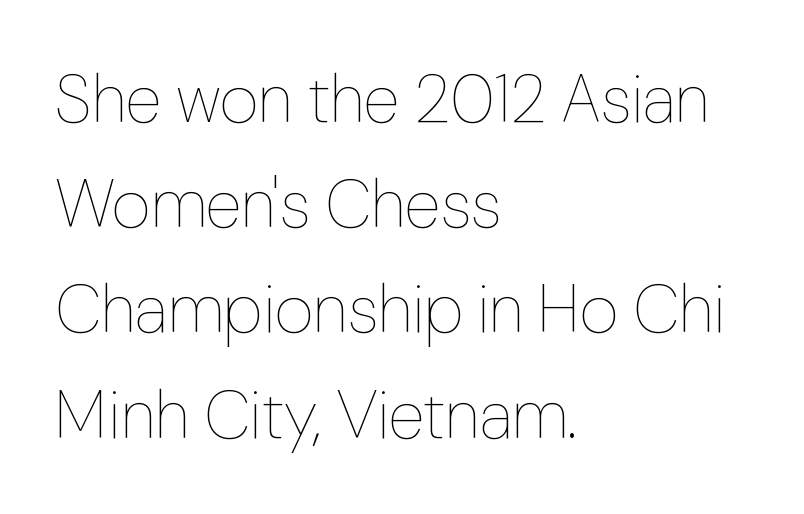
Q: Is the text bold? A: No.
Q: Is the text italic (slanted)? A: No, it is upright.
Q: Is the text underlined? A: No.
Q: How is the paragraph aligned? A: Left-aligned.
Q: Is the spacing between letters normal or unusually wide? A: Normal.
Q: Is the spacing between lines tight, normal or loose? A: Normal.
Q: Width (condensed, normal, or wide)? A: Normal.
Q: Stroke contrast? A: Low.
Q: x-height? A: Medium.
Q: Monospaced? A: No.
